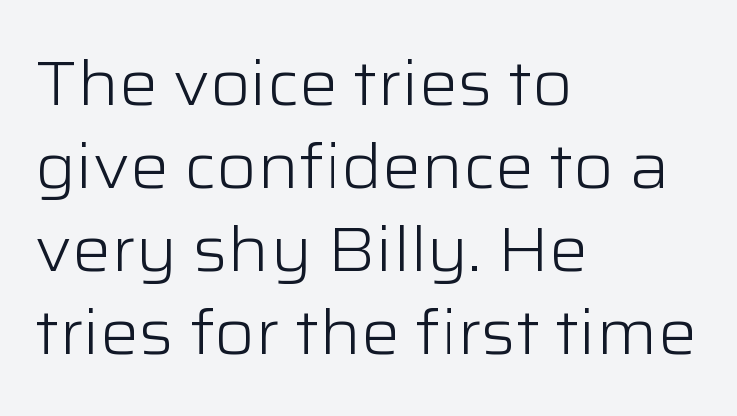
The image shows 61 px light, wide sans-serif type, upright; set left-aligned, normal line spacing (1.36x), normal letter spacing, not underlined; low stroke contrast and a medium x-height.
